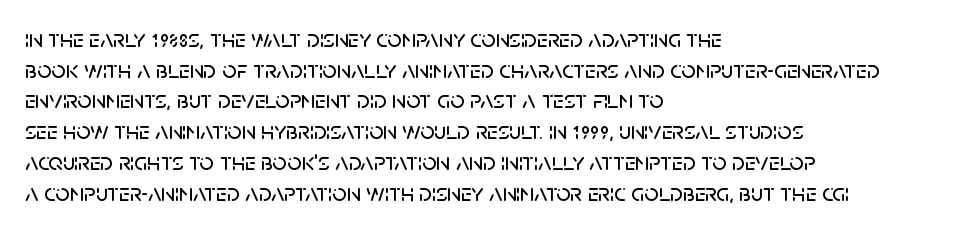
{"italic": "no", "underline": "no", "align": "left", "line_spacing_ratio": 1.23, "letter_spacing": "normal", "letter_spacing_em": 0.0, "glyph_px": 25}
